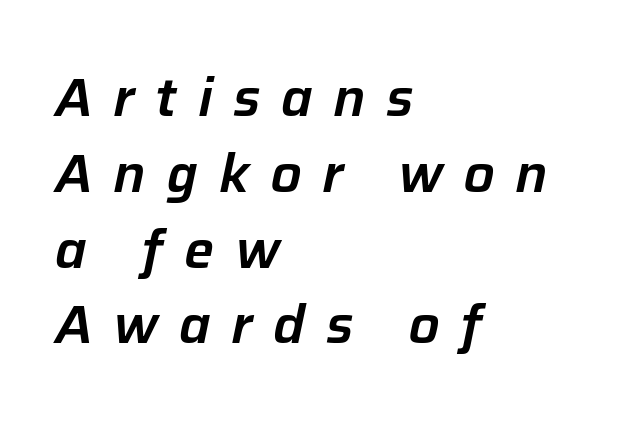
The image shows 53 px text type, italic (leaning right); set left-aligned, normal line spacing (1.43x), unusually wide letter spacing (+0.39 em), not underlined; low stroke contrast and a medium x-height.
